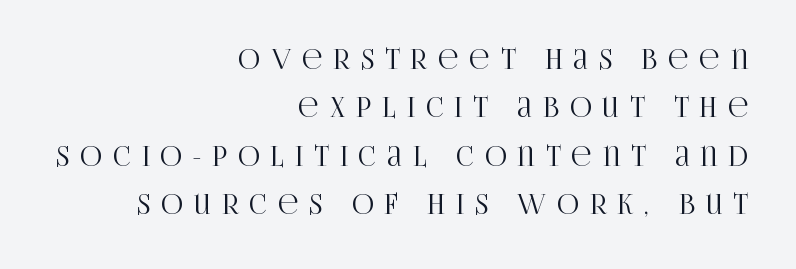
This is the regular roman posture of the typeface. The rendering anchors every line to the right-hand side. Is the letter spacing exaggerated? Yes — the characters are pushed far apart. Rule under the text: the space is simply empty.
